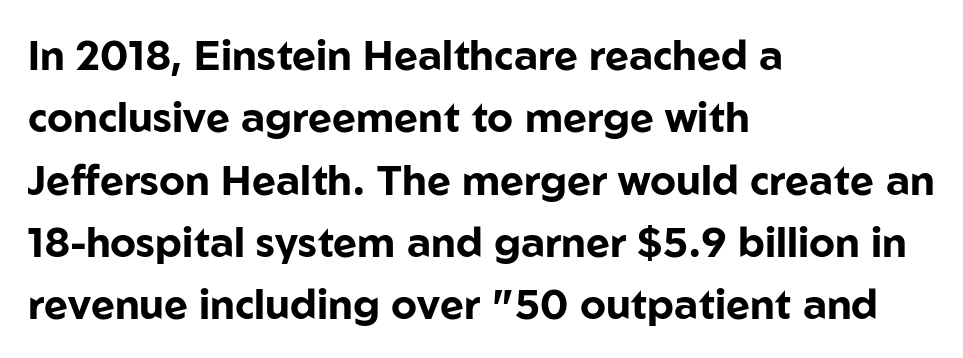
The image shows 41 px bold sans-serif type, upright; set left-aligned, normal line spacing (1.52x), normal letter spacing, not underlined; low stroke contrast and a medium x-height.
